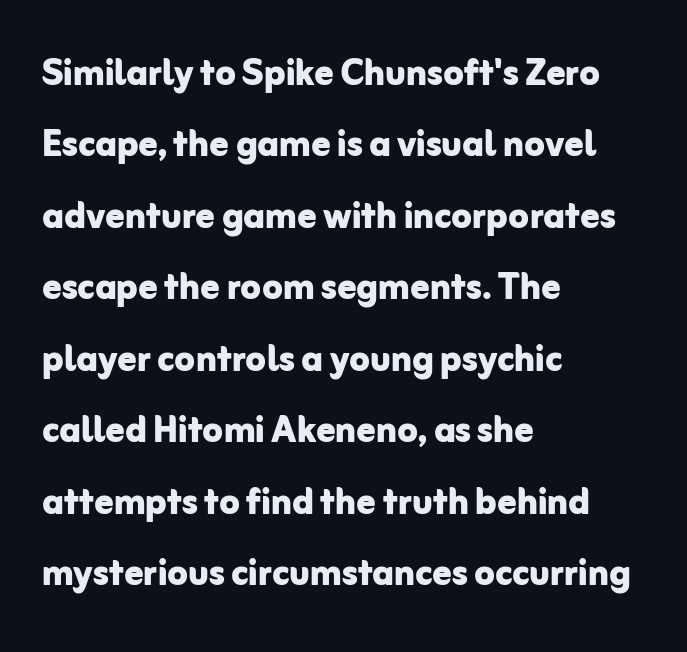
Q: Is the text bold? A: Yes.
Q: Is the text italic (slanted)? A: No, it is upright.
Q: Is the typeface a serif or a sans-serif typeface? A: Sans-serif.
Q: Is the text underlined? A: No.
Q: How is the paragraph aligned? A: Left-aligned.
Q: Is the spacing between letters normal or unusually wide? A: Normal.
Q: Is the spacing between lines tight, normal or loose? A: Normal.
Q: Width (condensed, normal, or wide)? A: Normal.
Q: Stroke contrast? A: Low.
Q: x-height? A: Medium.
Q: Monospaced? A: No.
